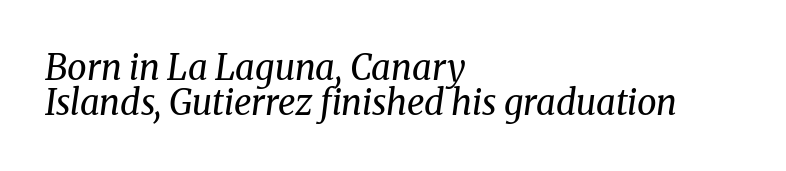
The image shows 35 px regular-weight serif type, italic (leaning right); set left-aligned, tight line spacing (1.01x), normal letter spacing, not underlined; medium stroke contrast and a medium x-height.
